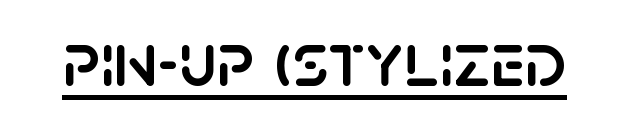
{"serif": "no", "italic": "no", "width": "normal", "stroke_contrast": "low", "x_height": "large", "monospaced": "no", "underline": "yes", "letter_spacing": "normal", "letter_spacing_em": 0.0, "glyph_px": 78}
